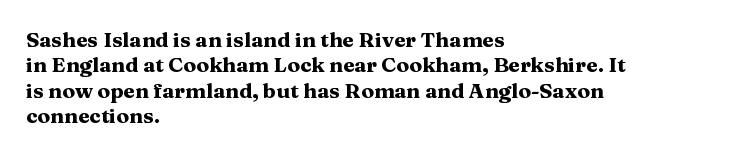
{"italic": "no", "bold": "yes", "underline": "no", "align": "left", "line_spacing_ratio": 1.21, "letter_spacing": "normal", "letter_spacing_em": 0.0, "glyph_px": 21}
